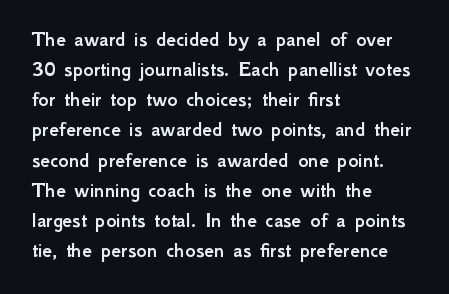
The image shows 22 px text type, upright; set left-aligned, normal line spacing (1.37x), normal letter spacing, not underlined.
